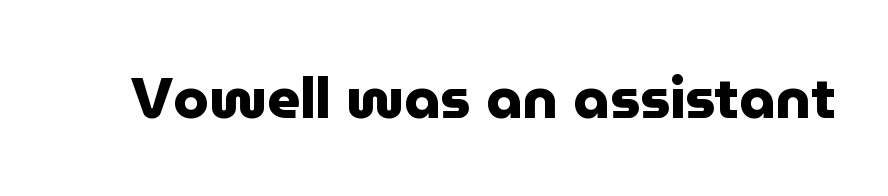
Caption: bold face, heavy strokes. Vertical strokes here are truly vertical. Tracking here is standard; glyphs follow each other at the usual distance. These lines are rendered in a variable-pitch font. Descender tails drop into unmarked territory. These lines are composed in type without serifs.
